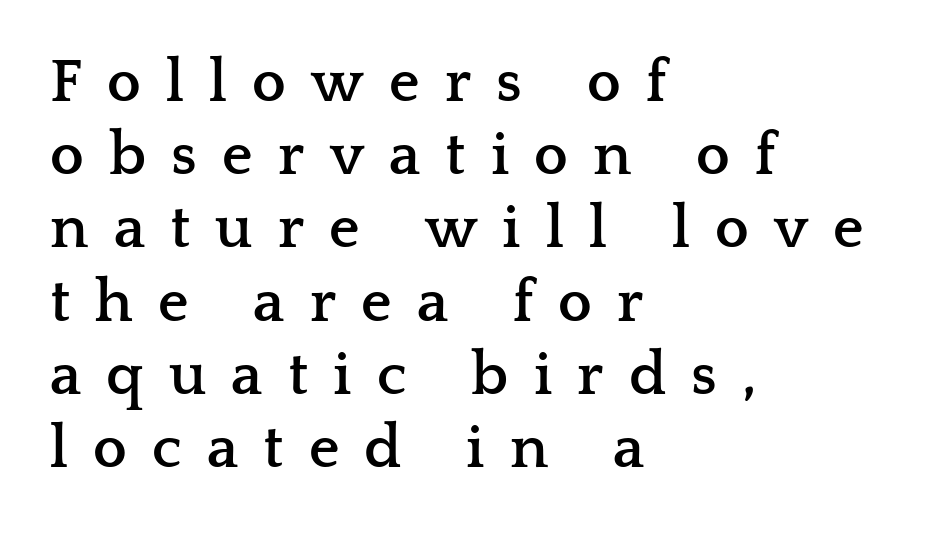
The letters advance in unequal steps, a hallmark of proportional type. Any mark beneath the type? The region is blank. The rendering shows small feet on the letterforms — a serif design. The ragged edge is on the right, which tells us the setting is flush left.
